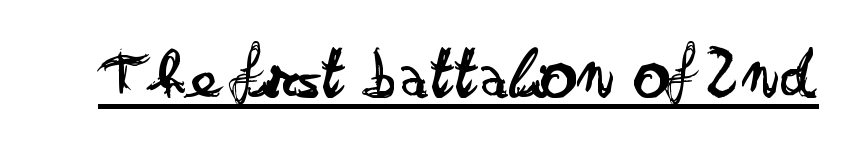
Q: Is the text bold? A: No.
Q: Is the text italic (slanted)? A: No, it is upright.
Q: Is the typeface a serif or a sans-serif typeface? A: Sans-serif.
Q: Is the text underlined? A: Yes.
Q: Is the spacing between letters normal or unusually wide? A: Normal.
Q: Width (condensed, normal, or wide)? A: Wide.
Q: Stroke contrast? A: Low.
Q: x-height? A: Small.
Q: Monospaced? A: No.
